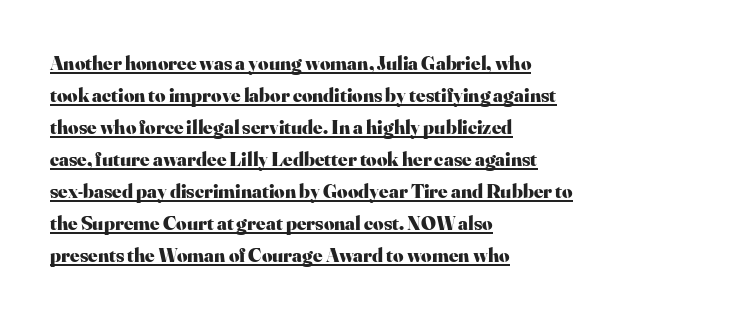
I'd describe the lettering as bold — thick and assertive. Decoration check: the copy is underlined. The block of text has a typical density, with ordinary space between rows. The letters stand upright; this is a roman face. The setting favours the left margin, as ordinary paragraphs usually do. The passage shown has conventional tracking throughout.
